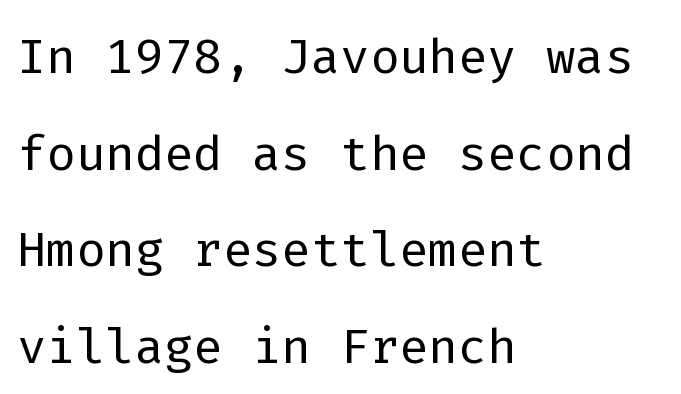
This rendering leaves character spacing at its baseline value. Horizontal bands of white between lines are of average thickness. This is not heavy type; no bold has been used. The letters stand upright; this is a roman face. The gap between lines stays unmarked.
